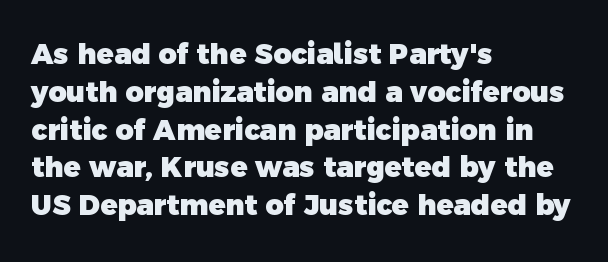
Q: Is the text bold? A: Yes.
Q: Is the typeface a serif or a sans-serif typeface? A: Sans-serif.
Q: Is the text underlined? A: No.
Q: How is the paragraph aligned? A: Left-aligned.
Q: Is the spacing between letters normal or unusually wide? A: Normal.
Q: Is the spacing between lines tight, normal or loose? A: Normal.
Q: Width (condensed, normal, or wide)? A: Normal.
Q: x-height? A: Medium.
Q: Monospaced? A: No.
